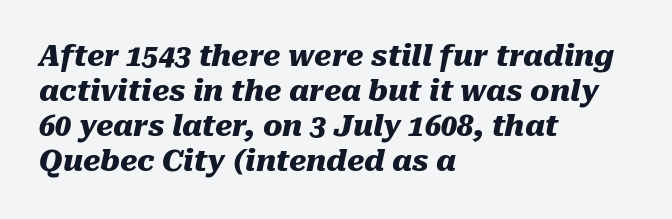
{"italic": "yes", "lean": "right", "slant_degrees": 10, "bold": "yes", "weight": "heavy", "width": "normal", "stroke_contrast": "medium", "x_height": "medium", "monospaced": "no", "underline": "no", "align": "left", "line_spacing_ratio": 1.21, "letter_spacing": "normal", "letter_spacing_em": 0.0, "glyph_px": 29}
